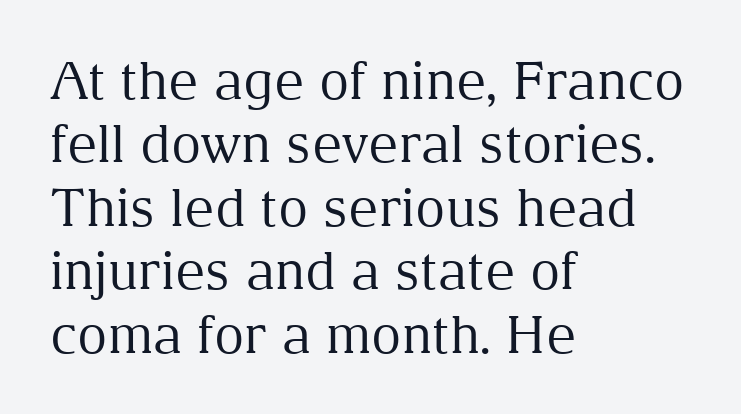
Q: Is the text bold? A: No.
Q: Is the text italic (slanted)? A: No, it is upright.
Q: Is the typeface a serif or a sans-serif typeface? A: Serif.
Q: Is the text underlined? A: No.
Q: How is the paragraph aligned? A: Left-aligned.
Q: Is the spacing between letters normal or unusually wide? A: Normal.
Q: Width (condensed, normal, or wide)? A: Normal.
Q: Stroke contrast? A: Medium.
Q: x-height? A: Medium.
Q: Monospaced? A: No.
